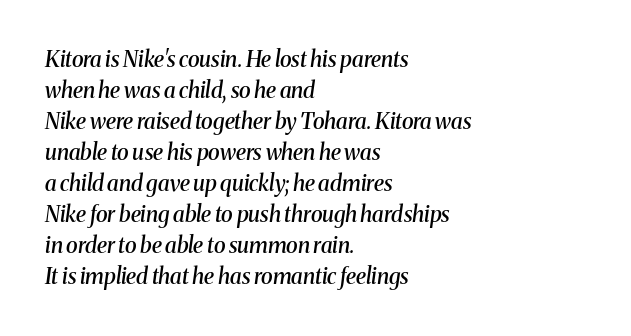
The image shows 22 px text type, italic (leaning right); set left-aligned, normal line spacing (1.41x), normal letter spacing, not underlined.
